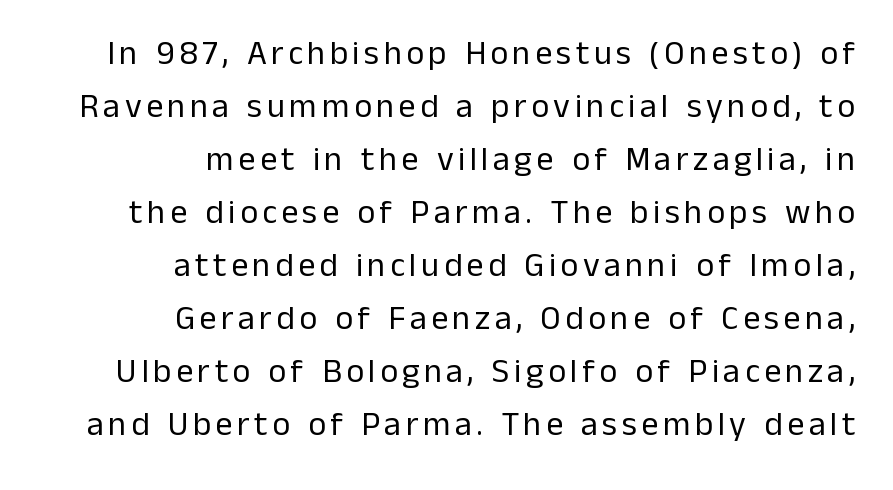
Normally led — the rows are evenly, conventionally spaced. Each letter keeps its own natural width here, so spacing adapts to shape. The cut favours lightness, reaching ordinary text weight at its darkest. Every stem runs plumb, perpendicular to the baseline. Type style note: lacks serifs.
